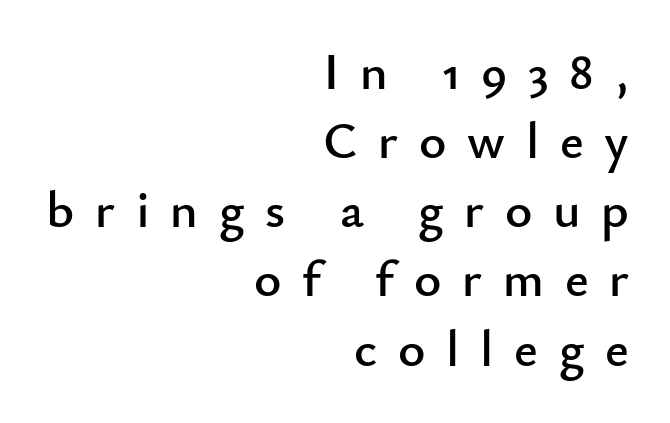
The image shows 52 px sans-serif type, upright; set right-aligned, normal line spacing (1.33x), unusually wide letter spacing (+0.4 em), not underlined; low stroke contrast and a small x-height.
